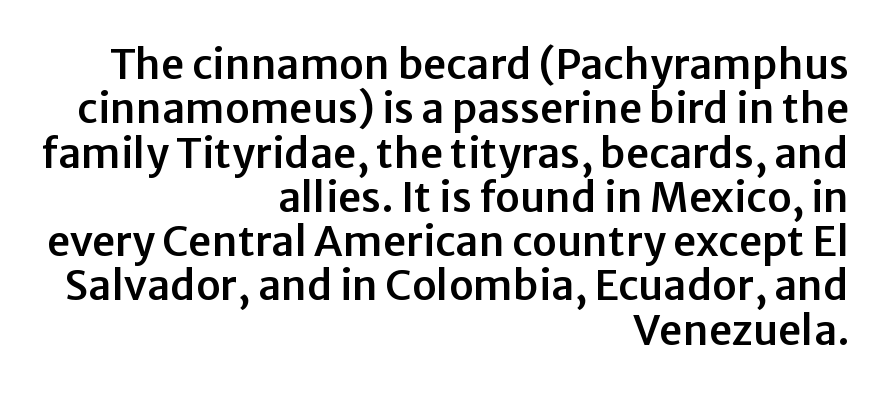
Q: Is the text italic (slanted)? A: No, it is upright.
Q: Is the typeface a serif or a sans-serif typeface? A: Sans-serif.
Q: Is the text underlined? A: No.
Q: How is the paragraph aligned? A: Right-aligned.
Q: Is the spacing between letters normal or unusually wide? A: Normal.
Q: Is the spacing between lines tight, normal or loose? A: Tight.
Q: Width (condensed, normal, or wide)? A: Normal.
Q: Stroke contrast? A: Low.
Q: x-height? A: Medium.
Q: Monospaced? A: No.
